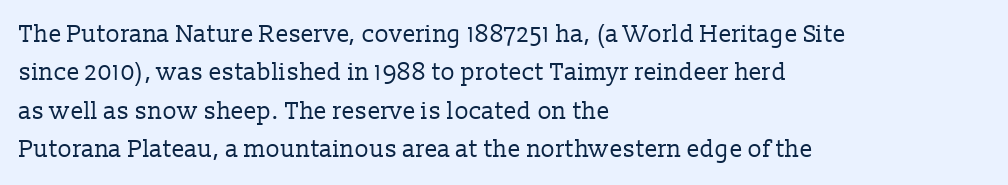
Q: Is the text bold? A: No.
Q: Is the text italic (slanted)? A: No, it is upright.
Q: Is the text underlined? A: No.
Q: How is the paragraph aligned? A: Left-aligned.
Q: Is the spacing between letters normal or unusually wide? A: Normal.
Q: Is the spacing between lines tight, normal or loose? A: Normal.
